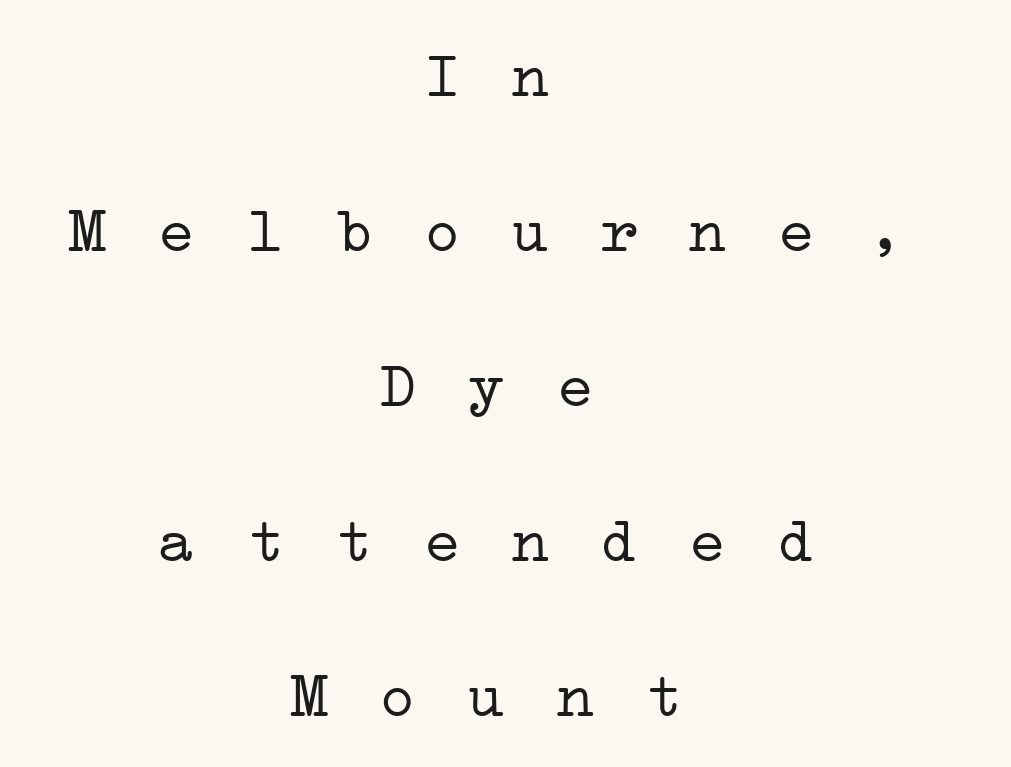
Q: Is the text bold? A: No.
Q: Is the typeface a serif or a sans-serif typeface? A: Serif.
Q: Is the text underlined? A: No.
Q: How is the paragraph aligned? A: Centered.
Q: Is the spacing between lines tight, normal or loose? A: Loose.
Q: Width (condensed, normal, or wide)? A: Wide.
Q: Stroke contrast? A: Low.
Q: x-height? A: Medium.
Q: Monospaced? A: Yes.
